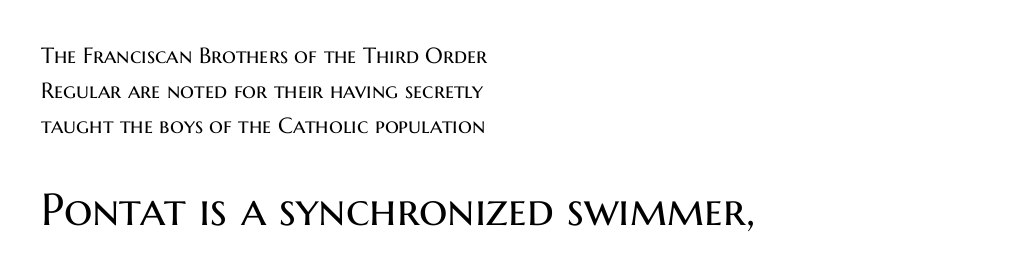
Q: Is the text bold? A: No.
Q: Is the text italic (slanted)? A: No, it is upright.
Q: Is the typeface a serif or a sans-serif typeface? A: Sans-serif.
Q: Is the text underlined? A: No.
Q: How is the paragraph aligned? A: Left-aligned.
Q: Is the spacing between letters normal or unusually wide? A: Normal.
Q: Is the spacing between lines tight, normal or loose? A: Normal.
Q: Which block of text is set in a larger size, the first (top) or the second (bottom)? A: The second (bottom) one.
Q: Width (condensed, normal, or wide)? A: Normal.
Q: Stroke contrast? A: Medium.
Q: x-height? A: Medium.
Q: Monospaced? A: No.
